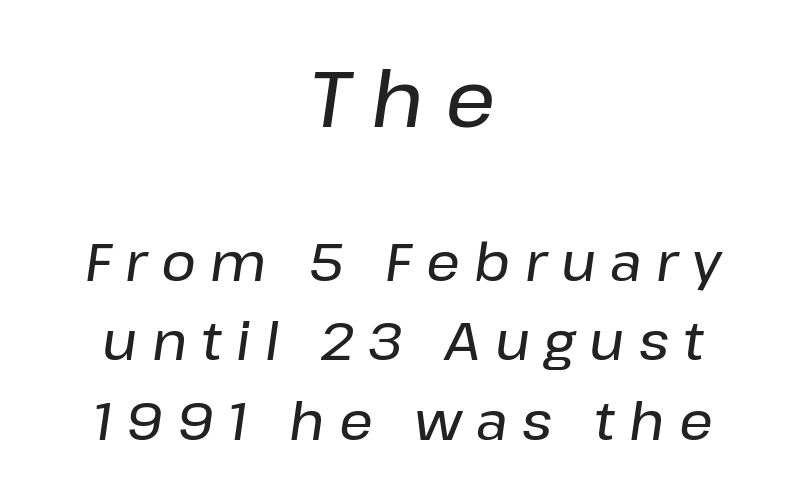
Style check: oblique. If you squint, the top block still reads clearly — it's the larger of the two. Underline: absent. You could not count columns in this text — the font is proportionally spaced.
